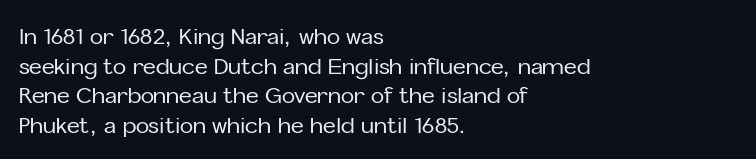
Q: Is the text italic (slanted)? A: No, it is upright.
Q: Is the text underlined? A: No.
Q: How is the paragraph aligned? A: Left-aligned.
Q: Is the spacing between letters normal or unusually wide? A: Normal.
Q: Is the spacing between lines tight, normal or loose? A: Normal.
